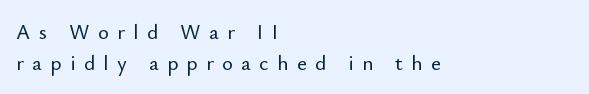
The image shows 21 px text type, upright; set left-aligned, normal line spacing (1.48x), unusually wide letter spacing (+0.4 em), not underlined.
